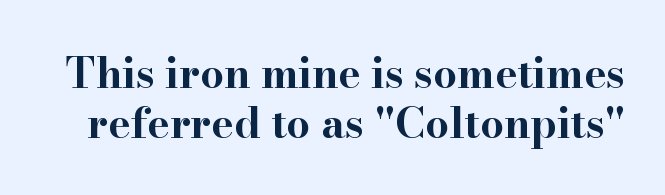
The image shows 42 px bold, wide serif type, upright; set line spacing 1.19x, normal letter spacing, not underlined; high stroke contrast and a small x-height.
